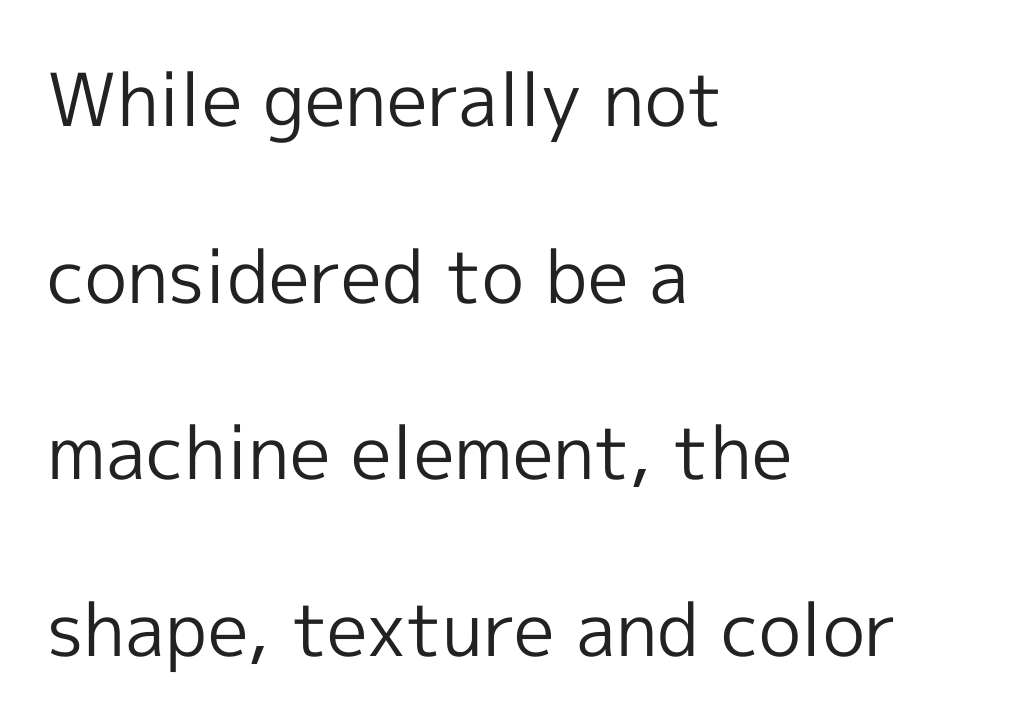
The image shows 73 px regular-weight sans-serif type, upright; set left-aligned, loose line spacing (2.42x), normal letter spacing, not underlined; a medium x-height.
